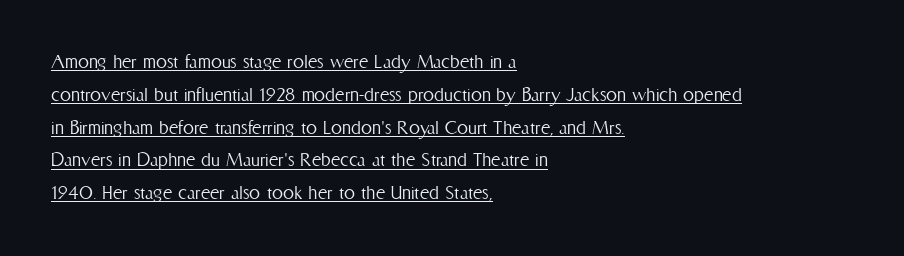
Q: Is the text bold? A: No.
Q: Is the text italic (slanted)? A: No, it is upright.
Q: Is the text underlined? A: Yes.
Q: How is the paragraph aligned? A: Left-aligned.
Q: Is the spacing between letters normal or unusually wide? A: Normal.
Q: Is the spacing between lines tight, normal or loose? A: Normal.
